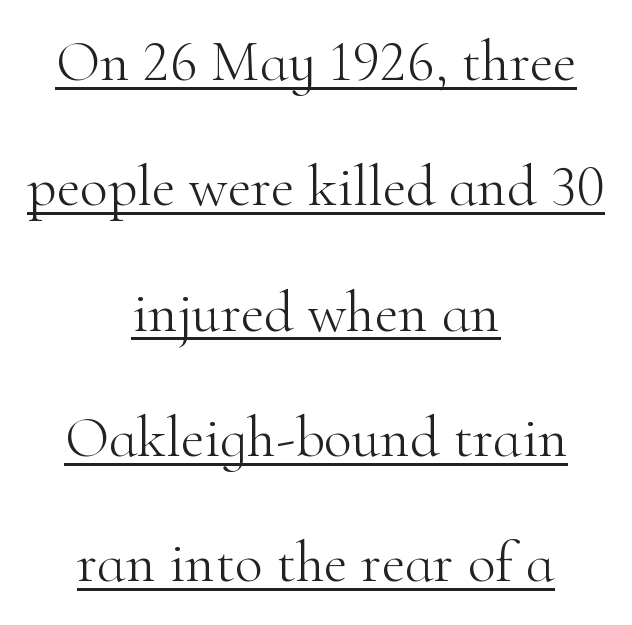
{"serif": "yes", "italic": "no", "bold": "no", "weight": "light", "width": "normal", "stroke_contrast": "high", "x_height": "small", "monospaced": "no", "underline": "yes", "align": "center", "line_spacing": "loose", "line_spacing_ratio": 2.16, "letter_spacing": "normal", "letter_spacing_em": 0.0, "glyph_px": 58}
